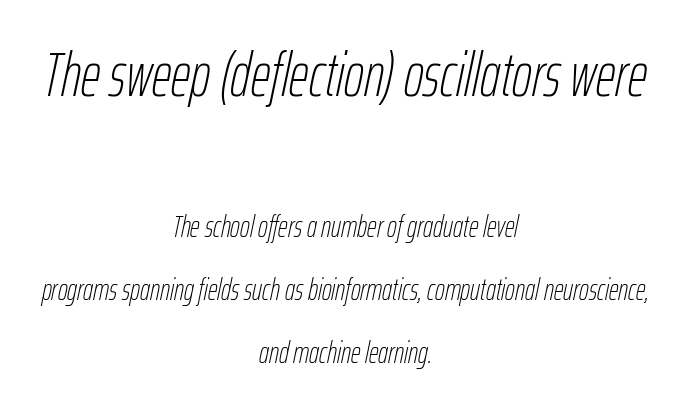
This sample trades compactness for vertical openness between lines. In CSS terms this would be text-align: center. Note: larger setting up top, smaller setting below. This sample uses an oblique cut, with every glyph tilted off the vertical. Just letters on the line, the space beneath them empty. The type is set solid horizontally, with unmodified tracking.
